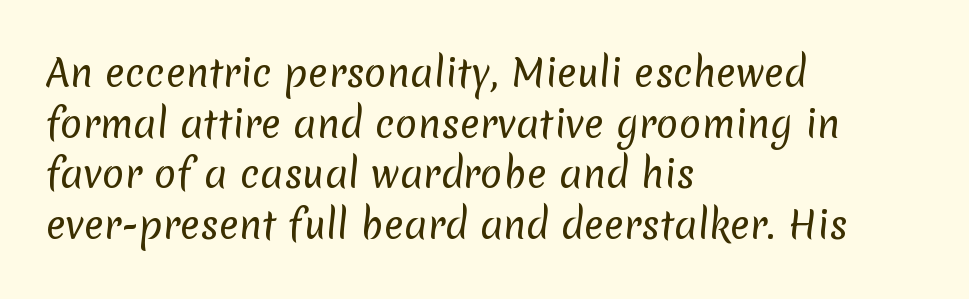
Q: Is the text bold? A: No.
Q: Is the typeface a serif or a sans-serif typeface? A: Sans-serif.
Q: Is the text underlined? A: No.
Q: How is the paragraph aligned? A: Left-aligned.
Q: Is the spacing between letters normal or unusually wide? A: Normal.
Q: Is the spacing between lines tight, normal or loose? A: Normal.
Q: Width (condensed, normal, or wide)? A: Normal.
Q: Stroke contrast? A: Low.
Q: x-height? A: Medium.
Q: Monospaced? A: No.
